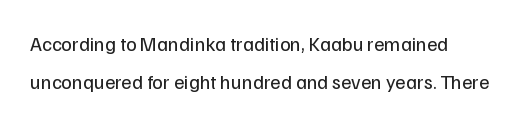
{"italic": "no", "bold": "no", "underline": "no", "line_spacing": "loose", "line_spacing_ratio": 1.9, "letter_spacing": "normal", "letter_spacing_em": 0.0, "glyph_px": 20}
